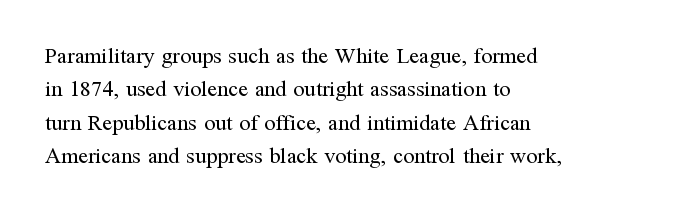
Q: Is the text bold? A: No.
Q: Is the text italic (slanted)? A: No, it is upright.
Q: Is the text underlined? A: No.
Q: How is the paragraph aligned? A: Left-aligned.
Q: Is the spacing between letters normal or unusually wide? A: Normal.
Q: Is the spacing between lines tight, normal or loose? A: Normal.
